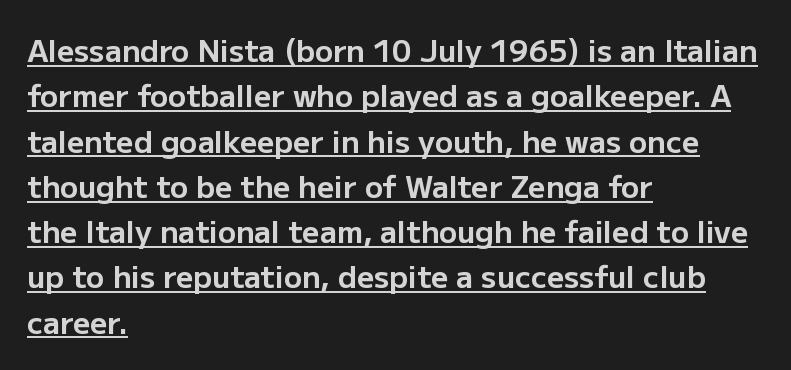
Q: Is the text bold? A: Yes.
Q: Is the text italic (slanted)? A: No, it is upright.
Q: Is the typeface a serif or a sans-serif typeface? A: Sans-serif.
Q: Is the text underlined? A: Yes.
Q: How is the paragraph aligned? A: Left-aligned.
Q: Is the spacing between letters normal or unusually wide? A: Normal.
Q: Is the spacing between lines tight, normal or loose? A: Normal.
Q: Width (condensed, normal, or wide)? A: Normal.
Q: Stroke contrast? A: Low.
Q: x-height? A: Medium.
Q: Monospaced? A: No.
